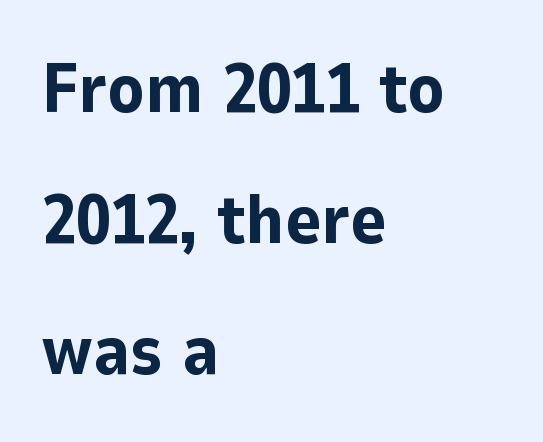
{"serif": "no", "italic": "no", "bold": "yes", "weight": "bold", "width": "normal", "stroke_contrast": "low", "x_height": "medium", "monospaced": "no", "underline": "no", "align": "left", "line_spacing": "loose", "line_spacing_ratio": 1.9, "letter_spacing": "normal", "letter_spacing_em": 0.0, "glyph_px": 69}
